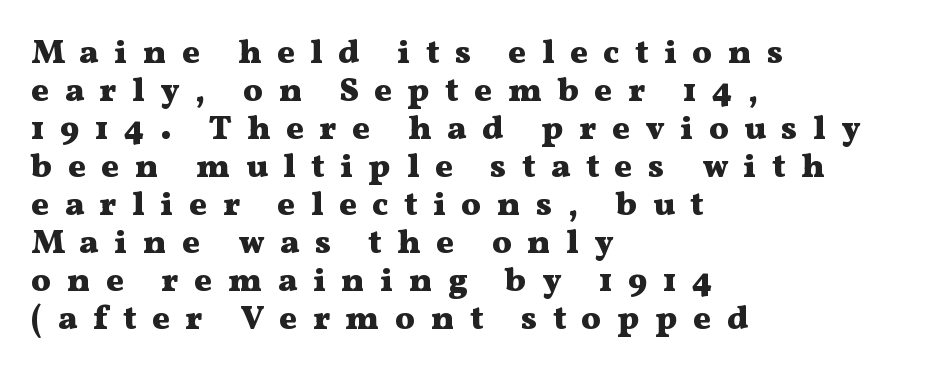
{"serif": "yes", "italic": "no", "bold": "yes", "weight": "heavy", "width": "wide", "stroke_contrast": "medium", "x_height": "medium", "monospaced": "no", "underline": "no", "align": "left", "line_spacing": "tight", "line_spacing_ratio": 1.15, "letter_spacing": "wide", "letter_spacing_em": 0.47, "glyph_px": 33}
